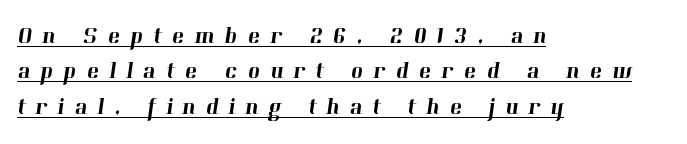
The image shows 23 px text type; set left-aligned, normal line spacing (1.54x), unusually wide letter spacing (+0.45 em), underlined.
